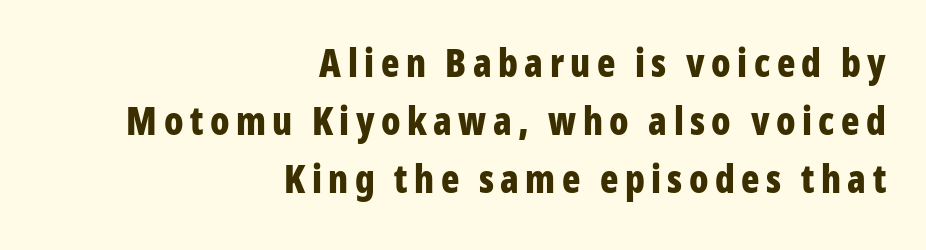
{"serif": "no", "italic": "no", "bold": "yes", "weight": "bold", "width": "condensed", "stroke_contrast": "low", "x_height": "medium", "monospaced": "no", "underline": "no", "align": "right", "line_spacing": "normal", "line_spacing_ratio": 1.53, "glyph_px": 38}
